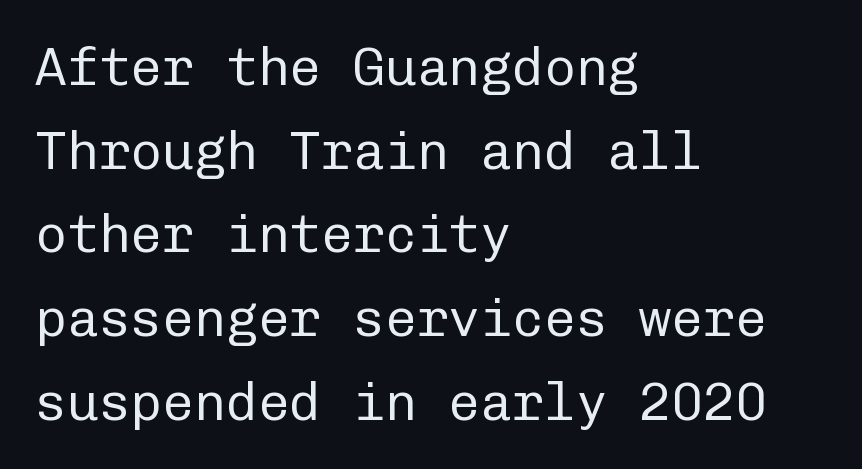
The image shows 53 px regular-weight sans-serif type, upright, monospaced; set left-aligned, normal line spacing (1.58x), normal letter spacing, not underlined; low stroke contrast and a medium x-height.
